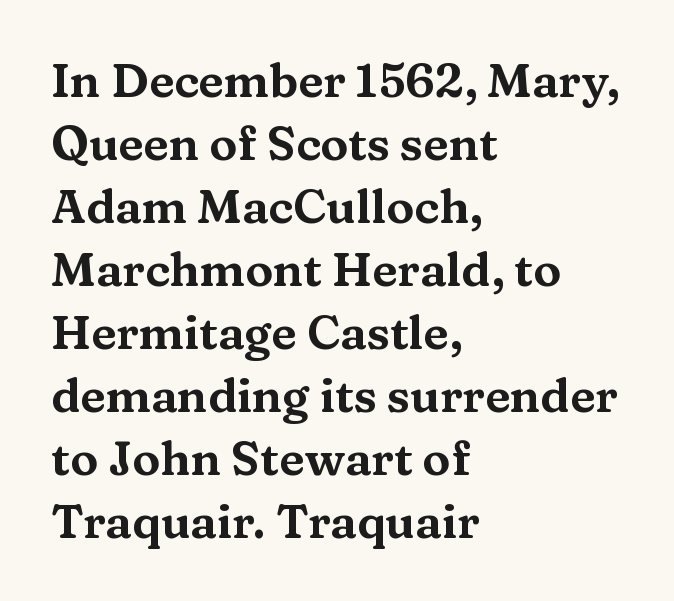
{"serif": "yes", "italic": "no", "width": "wide", "stroke_contrast": "medium", "x_height": "medium", "monospaced": "no", "underline": "no", "align": "left", "line_spacing": "normal", "line_spacing_ratio": 1.34, "letter_spacing": "normal", "letter_spacing_em": 0.0, "glyph_px": 47}
